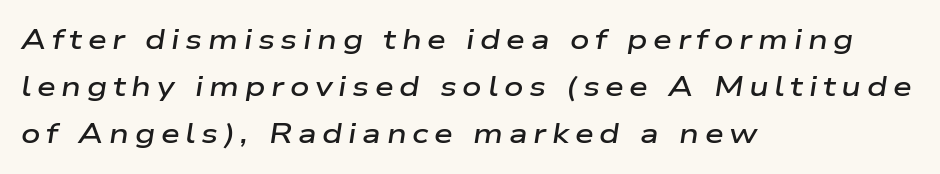
{"italic": "yes", "lean": "right", "slant_degrees": 9, "bold": "semi", "underline": "no", "align": "left", "line_spacing_ratio": 1.74, "letter_spacing": "wide", "letter_spacing_em": 0.21, "glyph_px": 27}
